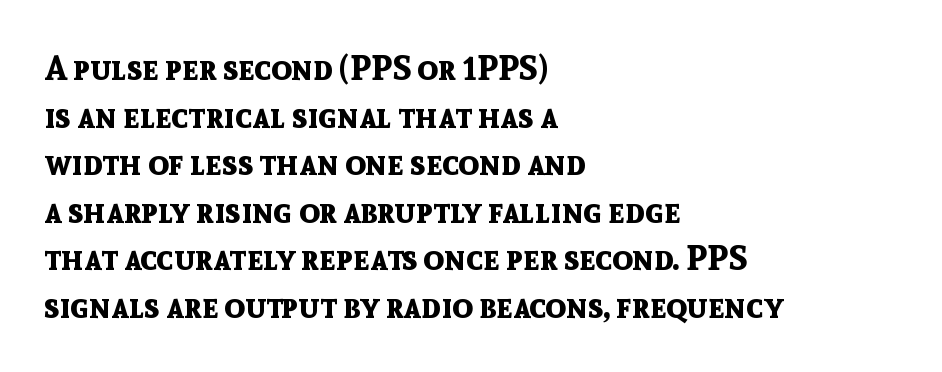
If you drew a ruler down the left edge, every line would touch it. Notice how descenders clear the ascenders below comfortably — that's standard leading. Bold? Absolutely — the strokes are thick and heavy. Character widths vary here, with narrow letters taking less room than wide ones. Letters rest on an invisible, unmarked baseline.
